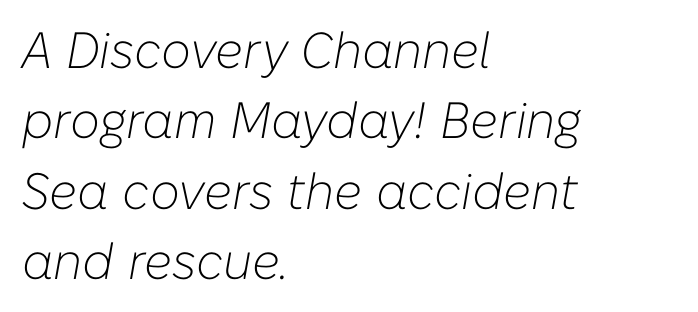
{"italic": "yes", "lean": "right", "slant_degrees": 10, "bold": "no", "weight": "light", "width": "normal", "stroke_contrast": "low", "x_height": "medium", "monospaced": "no", "underline": "no", "align": "left", "line_spacing": "normal", "line_spacing_ratio": 1.38, "letter_spacing": "normal", "letter_spacing_em": 0.0, "glyph_px": 51}
